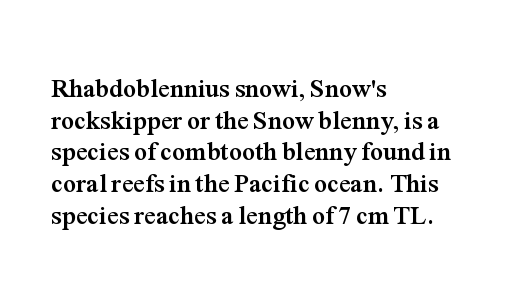
The image shows 26 px bold type, upright; set left-aligned, line spacing 1.22x, normal letter spacing, not underlined.
